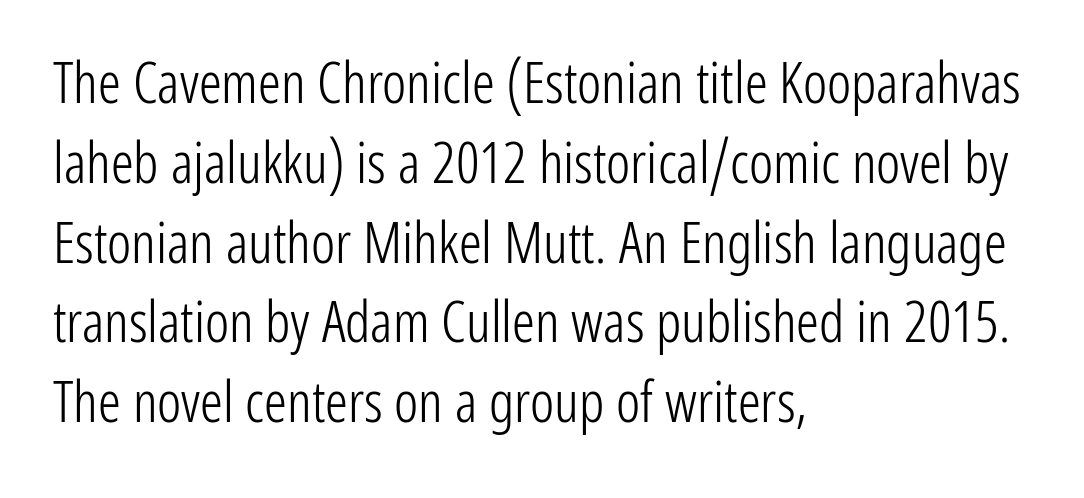
{"serif": "no", "italic": "no", "bold": "no", "weight": "light", "width": "condensed", "stroke_contrast": "low", "x_height": "medium", "monospaced": "no", "underline": "no", "align": "left", "line_spacing": "normal", "line_spacing_ratio": 1.4, "letter_spacing": "normal", "letter_spacing_em": 0.0, "glyph_px": 57}
